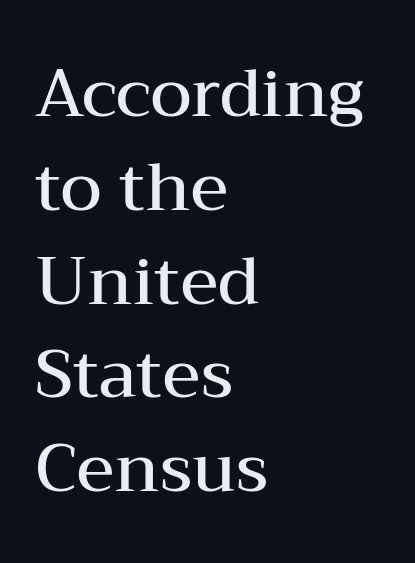
Q: Is the text bold? A: Semi-bold.
Q: Is the text italic (slanted)? A: No, it is upright.
Q: Is the typeface a serif or a sans-serif typeface? A: Serif.
Q: Is the text underlined? A: No.
Q: How is the paragraph aligned? A: Left-aligned.
Q: Is the spacing between letters normal or unusually wide? A: Normal.
Q: Is the spacing between lines tight, normal or loose? A: Normal.
Q: Width (condensed, normal, or wide)? A: Wide.
Q: Stroke contrast? A: Medium.
Q: x-height? A: Medium.
Q: Monospaced? A: No.
